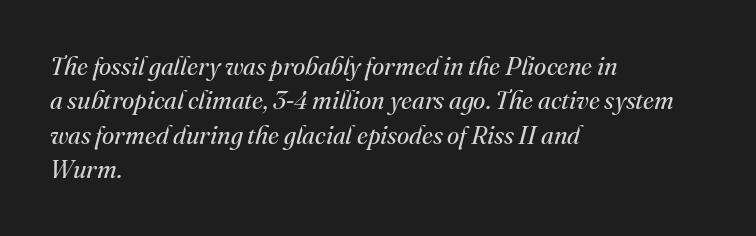
{"italic": "yes", "lean": "right", "slant_degrees": 16, "bold": "no", "underline": "no", "align": "left", "line_spacing": "normal", "line_spacing_ratio": 1.38, "letter_spacing": "normal", "letter_spacing_em": 0.0, "glyph_px": 25}
